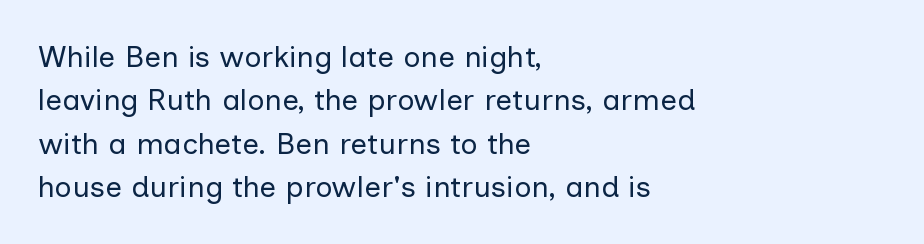
A student would call this left alignment; a typographer would say flush left, rag right. The face used here is proportionally spaced, like ordinary book or web type. Inter-character spacing is left at the font's built-in metrics. Summary of weight: not heavy and not bold. Note: no serifs on the glyphs.
